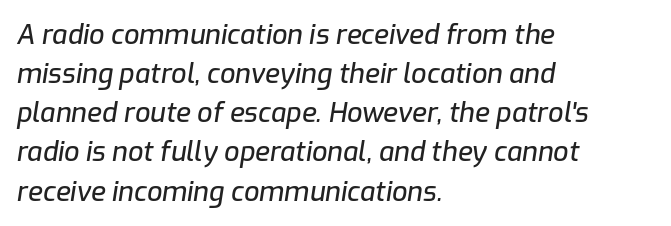
Decoration check: the copy has no underline. Honestly, the letter spacing is just normal — you wouldn't notice it. The axis of the letterforms is tilted away from vertical. Summary of vertical rhythm: regular, with standard interline spacing. Which margin do the lines hug? The left one — the right edge is uneven.
